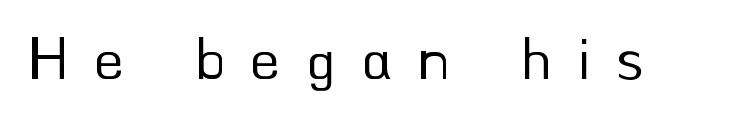
Q: Is the text bold? A: No.
Q: Is the text italic (slanted)? A: No, it is upright.
Q: Is the typeface a serif or a sans-serif typeface? A: Sans-serif.
Q: Is the text underlined? A: No.
Q: Is the spacing between letters normal or unusually wide? A: Unusually wide.
Q: Width (condensed, normal, or wide)? A: Normal.
Q: Stroke contrast? A: Low.
Q: x-height? A: Small.
Q: Monospaced? A: No.
